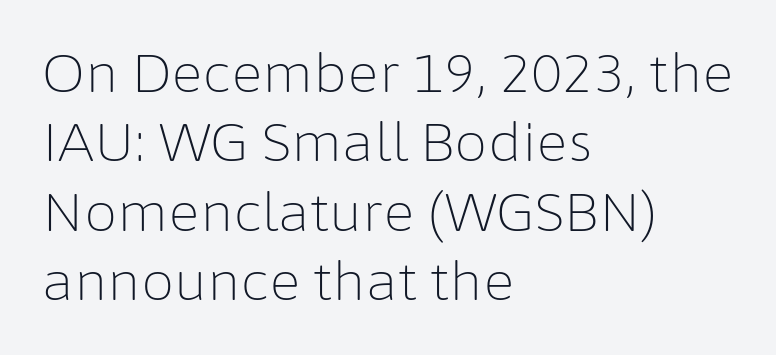
Q: Is the text bold? A: No.
Q: Is the text italic (slanted)? A: No, it is upright.
Q: Is the typeface a serif or a sans-serif typeface? A: Sans-serif.
Q: Is the text underlined? A: No.
Q: How is the paragraph aligned? A: Left-aligned.
Q: Is the spacing between letters normal or unusually wide? A: Normal.
Q: Is the spacing between lines tight, normal or loose? A: Normal.
Q: Width (condensed, normal, or wide)? A: Normal.
Q: Stroke contrast? A: Low.
Q: x-height? A: Medium.
Q: Monospaced? A: No.
